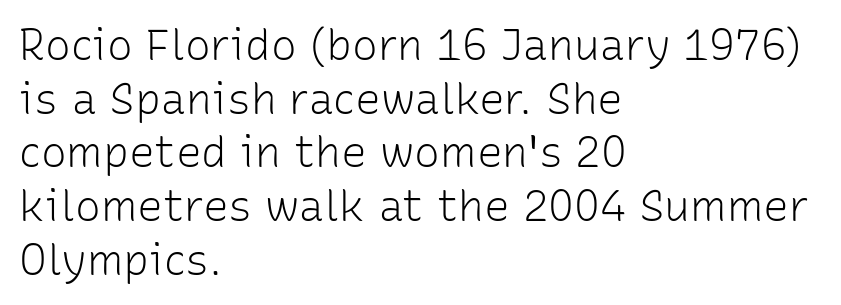
A clean baseline with only descenders dipping below it. The face looks like a standard text weight, possibly lighter. One glance says typical: line gaps are just what's usual. Note the varied advance widths — an 'i' is clearly narrower than an 'm'.
